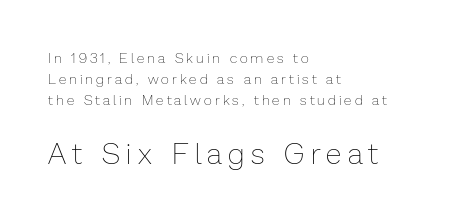
Spacing between characters has been opened up far beyond the box default. Two sizes are in play, and the larger belongs to the second block. Varying glyph widths throughout — classic text-font behaviour. Has an underline been added? It has not.
